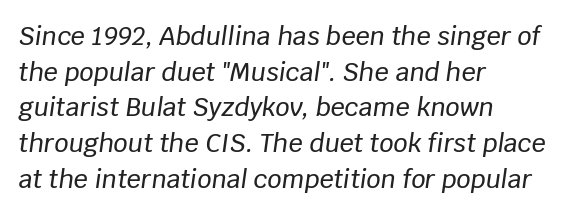
The image shows 25 px text type, italic (leaning right); set left-aligned, normal line spacing (1.43x), normal letter spacing, not underlined.
